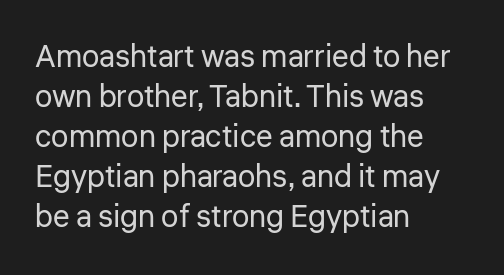
One-word summary of the alignment: left. Check the space under the baseline: it is left empty. This sample has the flowing, uneven cadence of proportional lettering. Weight: not bold — regular or lighter. Serifs: no, the terminals of the letterforms are clean. It's the straight-up-and-down kind of type.
